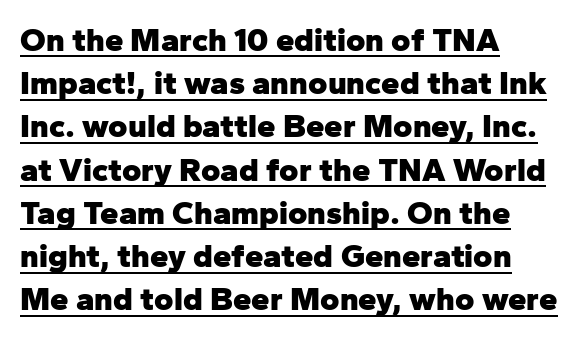
Nope, no serifs anywhere on these letters. The axis of the letterforms is exactly vertical. Compared with an ordinary text face, these strokes are far heavier — a full bold. The letters sit at their default tracking, neither squeezed nor spread.
